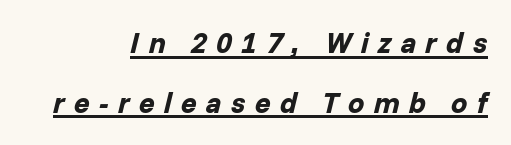
Q: Is the text bold? A: Yes.
Q: Is the text italic (slanted)? A: Yes, it leans right by about 14 degrees.
Q: Is the text underlined? A: Yes.
Q: How is the paragraph aligned? A: Right-aligned.
Q: Is the spacing between letters normal or unusually wide? A: Unusually wide.
Q: Is the spacing between lines tight, normal or loose? A: Loose.
Q: Width (condensed, normal, or wide)? A: Normal.
Q: Stroke contrast? A: Low.
Q: x-height? A: Medium.
Q: Monospaced? A: No.
